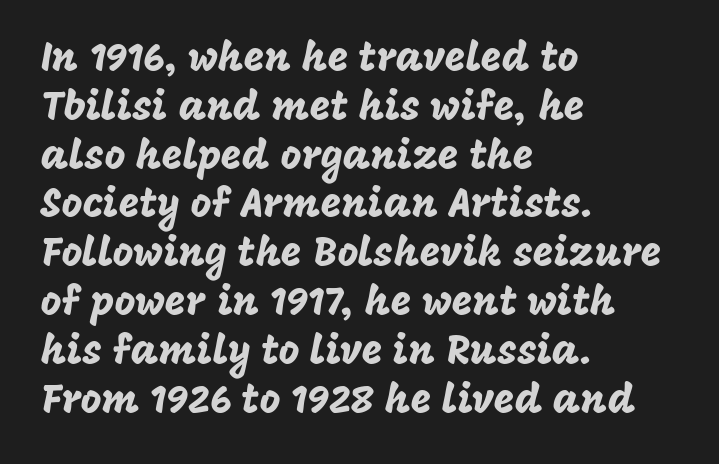
Check under the words: just untouched page. Here the glyphs are tracked normally, forming tight word shapes. Reading down the block, your eye returns to a fixed left position each line. The face used here is proportionally spaced, like ordinary book or web type.
